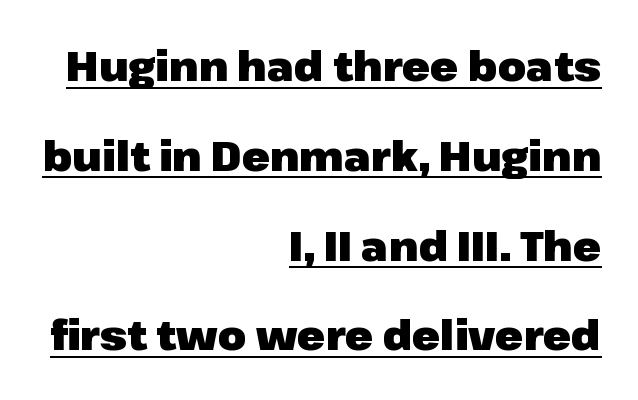
The image shows 41 px heavy sans-serif type, upright; set right-aligned, loose line spacing (2.19x), normal letter spacing, underlined; low stroke contrast and a medium x-height.
